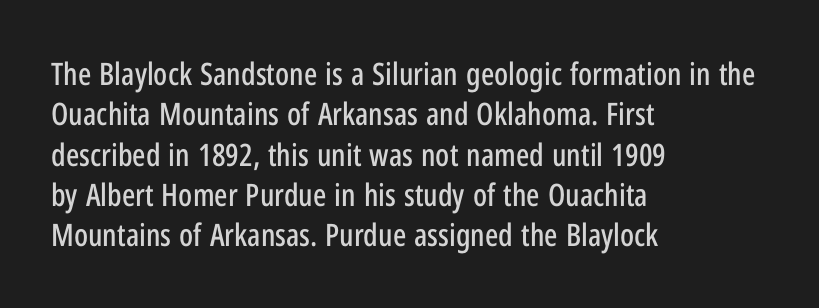
Q: Is the text italic (slanted)? A: No, it is upright.
Q: Is the typeface a serif or a sans-serif typeface? A: Sans-serif.
Q: Is the text underlined? A: No.
Q: How is the paragraph aligned? A: Left-aligned.
Q: Is the spacing between letters normal or unusually wide? A: Normal.
Q: Is the spacing between lines tight, normal or loose? A: Normal.
Q: Width (condensed, normal, or wide)? A: Condensed.
Q: Stroke contrast? A: Low.
Q: x-height? A: Medium.
Q: Monospaced? A: No.
